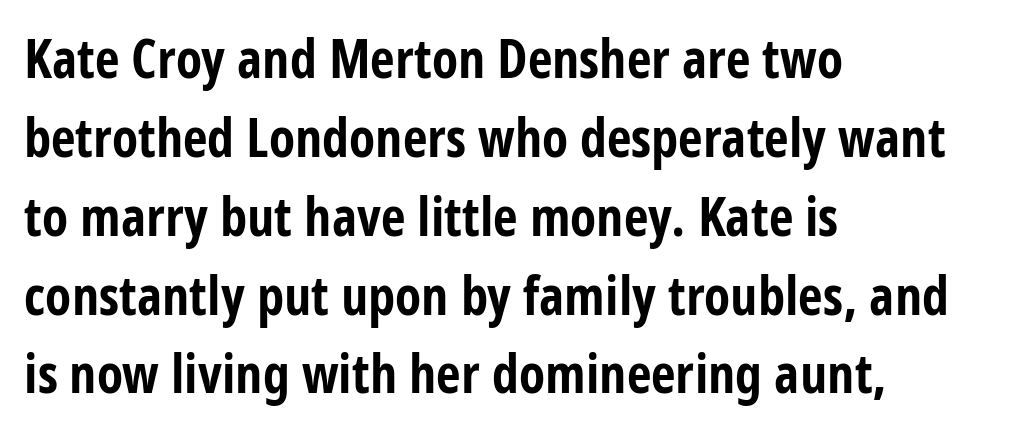
The image shows 54 px bold, condensed sans-serif type, upright; set left-aligned, normal line spacing (1.46x), normal letter spacing, not underlined; low stroke contrast and a large x-height.
